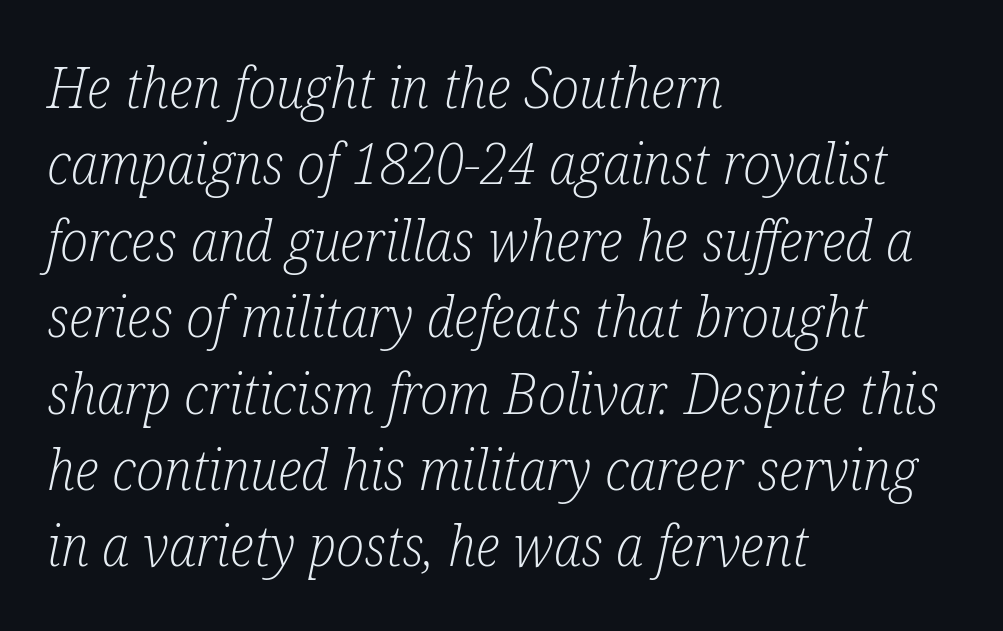
If you measured baseline to baseline, you'd find a middling distance. Horizontally, the lines are justified to the leading edge only. The specimen reads as italic at a glance. No extra tracking has been applied to these lines. Looks like regular typesetting: each glyph gets only the width it needs. The passage shown is typeset with a serif family.
